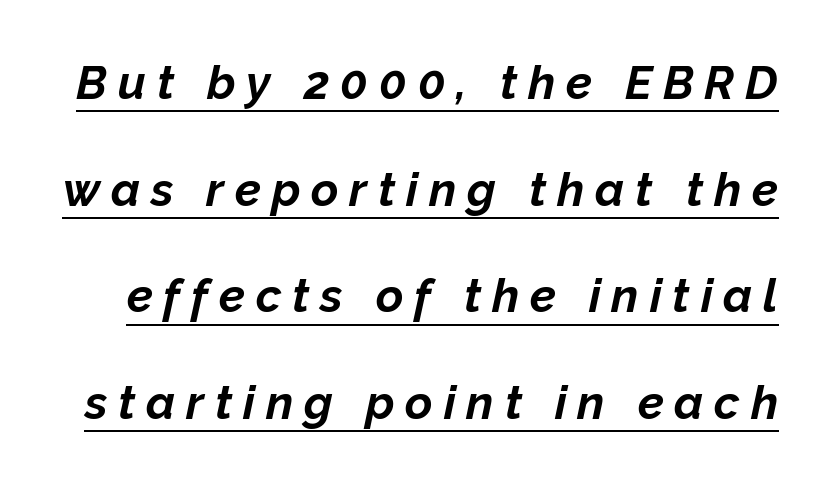
Q: Is the text bold? A: Yes.
Q: Is the text italic (slanted)? A: Yes, it leans right by about 12 degrees.
Q: Is the text underlined? A: Yes.
Q: Is the spacing between letters normal or unusually wide? A: Unusually wide.
Q: Is the spacing between lines tight, normal or loose? A: Loose.
Q: Width (condensed, normal, or wide)? A: Normal.
Q: Stroke contrast? A: Low.
Q: x-height? A: Medium.
Q: Monospaced? A: No.
